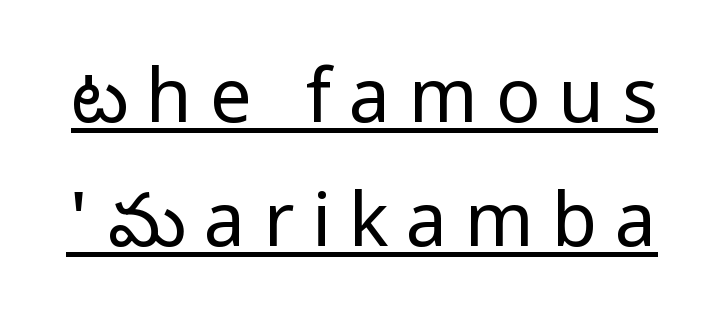
{"serif": "no", "italic": "no", "bold": "no", "weight": "regular", "width": "normal", "stroke_contrast": "low", "x_height": "medium", "monospaced": "no", "underline": "yes", "line_spacing": "normal", "line_spacing_ratio": 1.68, "letter_spacing": "wide", "letter_spacing_em": 0.24, "glyph_px": 74}
